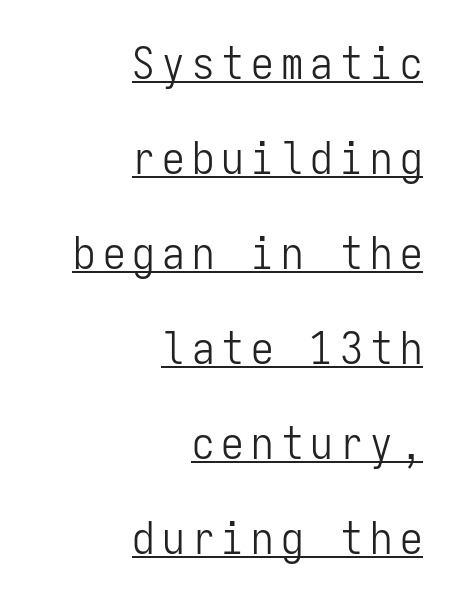
The lettering is marked with a stroke running underneath it. A typesetter would label this face a sans. These glyphs show unthickened strokes, regular width or finer. The lettering holds an erect, upright posture throughout. Quick note: interline space is abundant. Think of a typewriter: that constant character pitch is what you see here.
